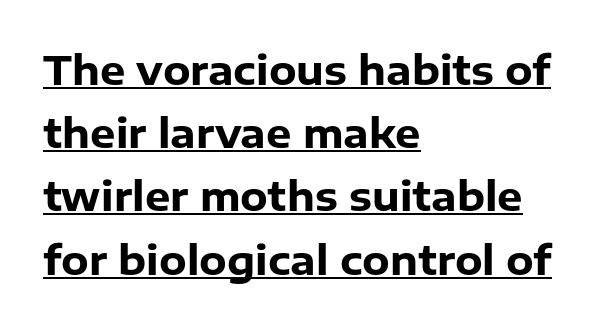
A typesetter would call this leading conventional body-copy spacing. Students, note that the glyphs here touch the page at normal intervals. Honestly, the underline is the first thing you notice here. Proportional: the letters do not fall into vertical columns. Upright lettering throughout. Caption: bold face, heavy strokes.
